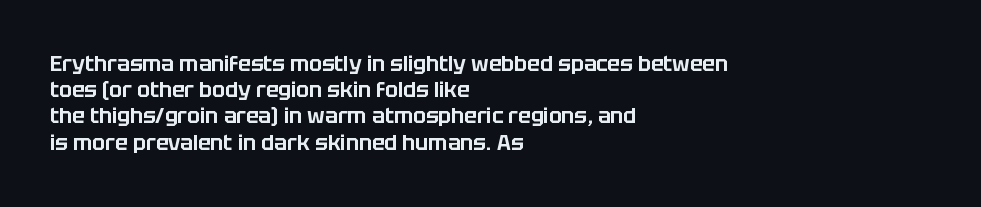
{"italic": "no", "underline": "no", "align": "left", "line_spacing": "normal", "line_spacing_ratio": 1.25, "letter_spacing": "normal", "letter_spacing_em": 0.0, "glyph_px": 21}
